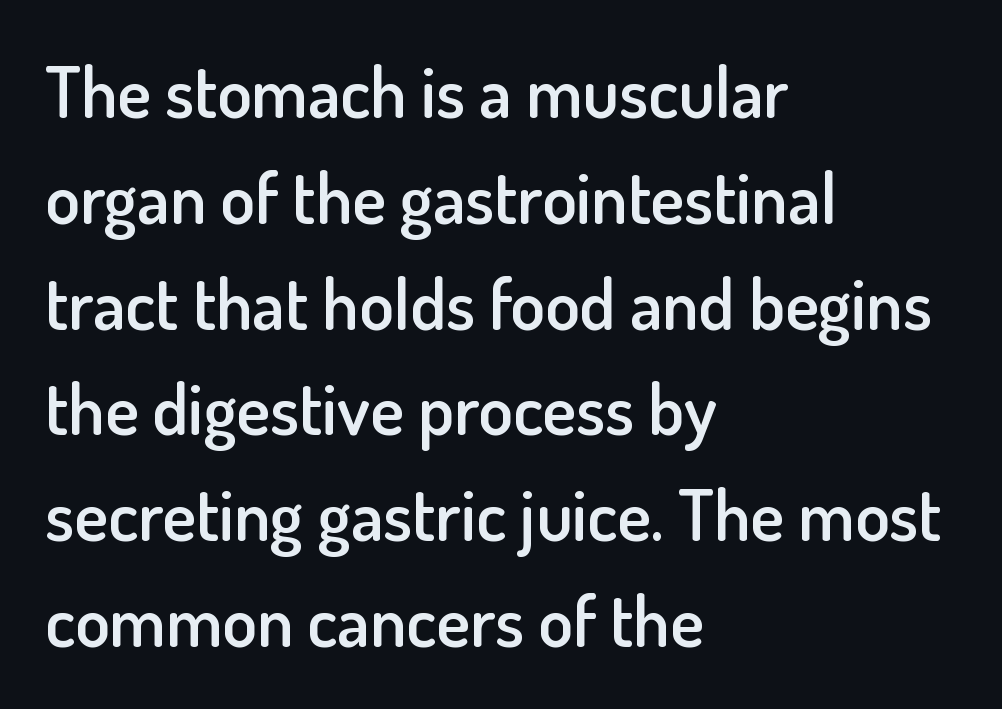
A bare baseline throughout the passage. Ascenders rise straight up at ninety degrees. The rendering keeps characters at their native spacing. Here the designer chose a conventional face with non-uniform glyph widths. The designer left line spacing at the default. Caption: multi-line text, flush left, ragged right.
